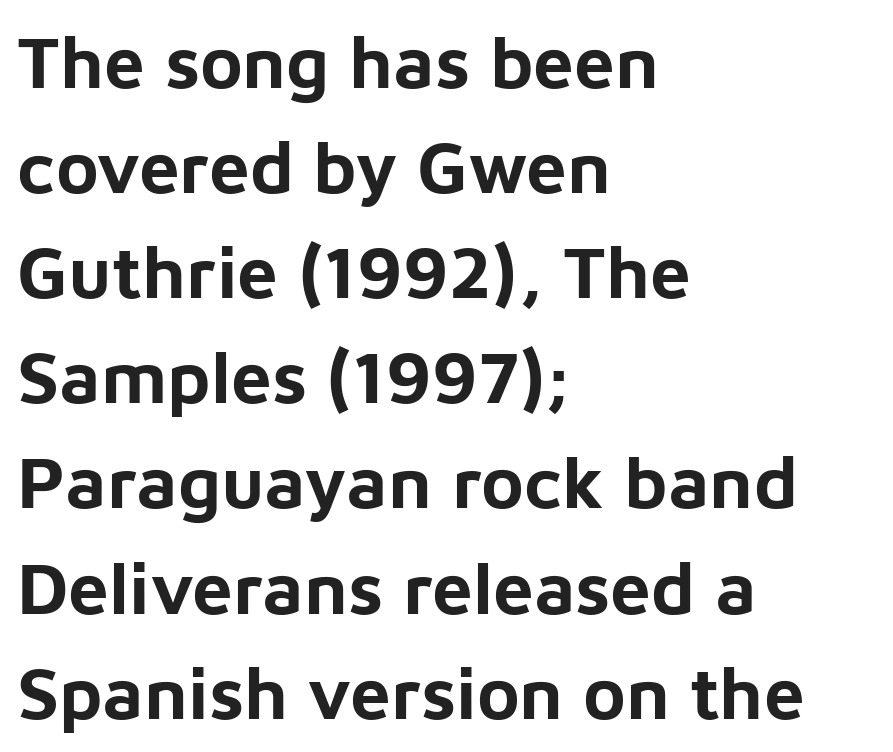
Q: Is the text bold? A: Yes.
Q: Is the text italic (slanted)? A: No, it is upright.
Q: Is the typeface a serif or a sans-serif typeface? A: Sans-serif.
Q: Is the text underlined? A: No.
Q: How is the paragraph aligned? A: Left-aligned.
Q: Is the spacing between letters normal or unusually wide? A: Normal.
Q: Is the spacing between lines tight, normal or loose? A: Normal.
Q: Width (condensed, normal, or wide)? A: Normal.
Q: Stroke contrast? A: Low.
Q: x-height? A: Medium.
Q: Monospaced? A: No.
